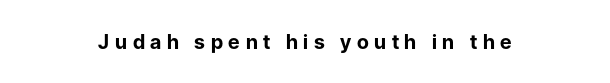
The image shows 20 px bold type, upright; set centered, unusually wide letter spacing (+0.28 em), not underlined.
